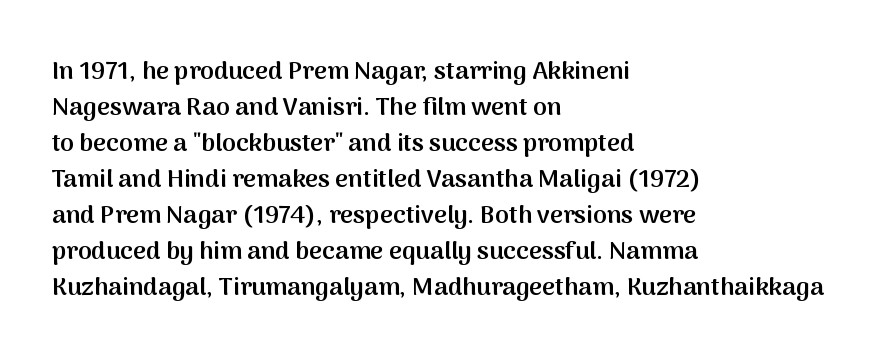
Q: Is the text bold? A: Semi-bold.
Q: Is the text italic (slanted)? A: No, it is upright.
Q: Is the text underlined? A: No.
Q: How is the paragraph aligned? A: Left-aligned.
Q: Is the spacing between letters normal or unusually wide? A: Normal.
Q: Is the spacing between lines tight, normal or loose? A: Normal.
